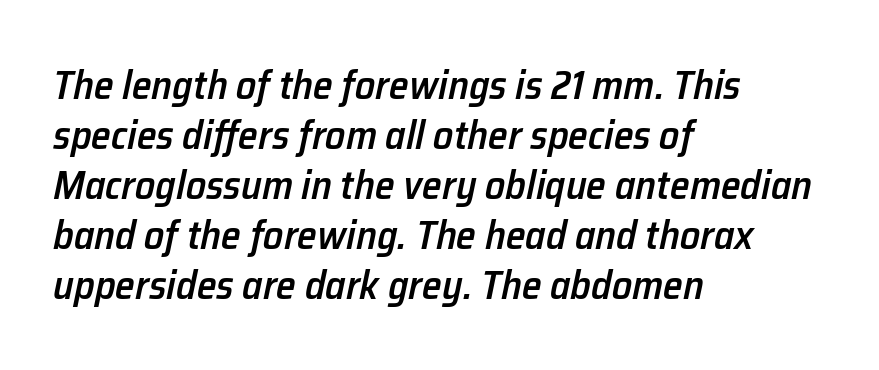
The image shows 40 px semibold type, italic (leaning right); set left-aligned, normal line spacing (1.25x), normal letter spacing, not underlined; low stroke contrast and a medium x-height.
